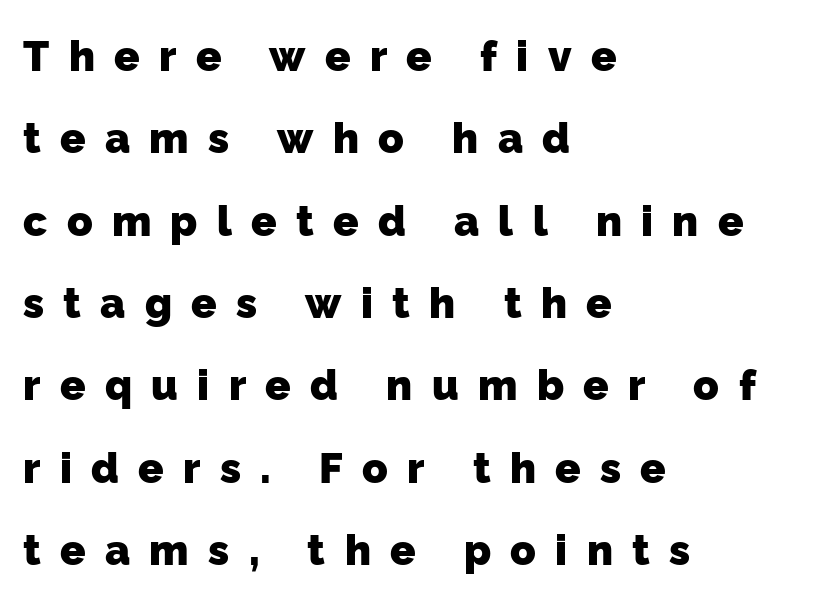
Q: Is the text bold? A: Yes.
Q: Is the typeface a serif or a sans-serif typeface? A: Sans-serif.
Q: Is the text underlined? A: No.
Q: How is the paragraph aligned? A: Left-aligned.
Q: Is the spacing between letters normal or unusually wide? A: Unusually wide.
Q: Is the spacing between lines tight, normal or loose? A: Loose.
Q: Width (condensed, normal, or wide)? A: Normal.
Q: Stroke contrast? A: Low.
Q: x-height? A: Medium.
Q: Monospaced? A: No.
